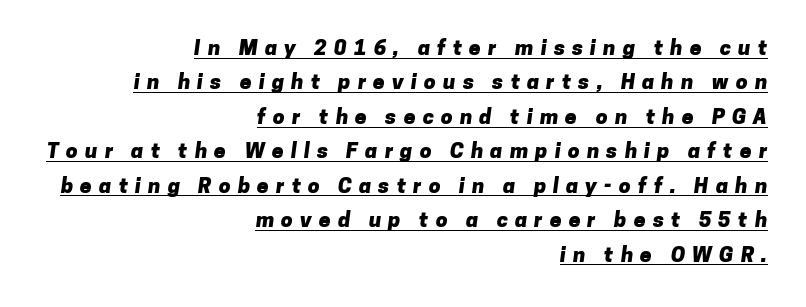
The image shows 21 px bold type; set right-aligned, normal line spacing (1.64x), unusually wide letter spacing (+0.34 em), underlined.
